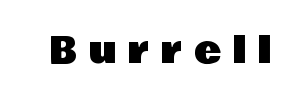
Q: Is the text italic (slanted)? A: No, it is upright.
Q: Is the typeface a serif or a sans-serif typeface? A: Sans-serif.
Q: Is the text underlined? A: No.
Q: Is the spacing between letters normal or unusually wide? A: Unusually wide.
Q: Width (condensed, normal, or wide)? A: Normal.
Q: Stroke contrast? A: Low.
Q: x-height? A: Large.
Q: Monospaced? A: No.
